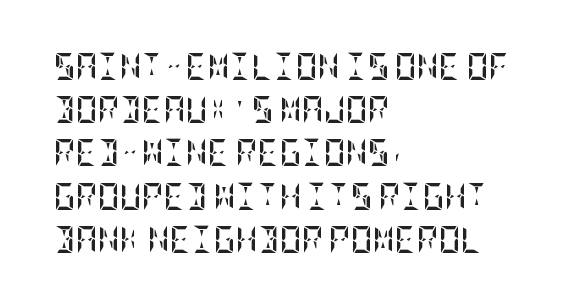
Q: Is the text bold? A: Yes.
Q: Is the text italic (slanted)? A: No, it is upright.
Q: Is the text underlined? A: No.
Q: How is the paragraph aligned? A: Left-aligned.
Q: Is the spacing between letters normal or unusually wide? A: Normal.
Q: Is the spacing between lines tight, normal or loose? A: Normal.
